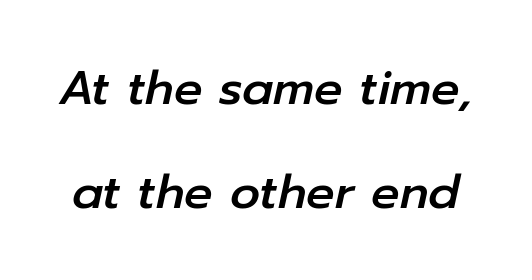
{"italic": "yes", "lean": "right", "slant_degrees": 12, "width": "normal", "stroke_contrast": "low", "x_height": "medium", "monospaced": "no", "underline": "no", "line_spacing": "loose", "line_spacing_ratio": 2.21, "letter_spacing": "normal", "letter_spacing_em": 0.0, "glyph_px": 47}
